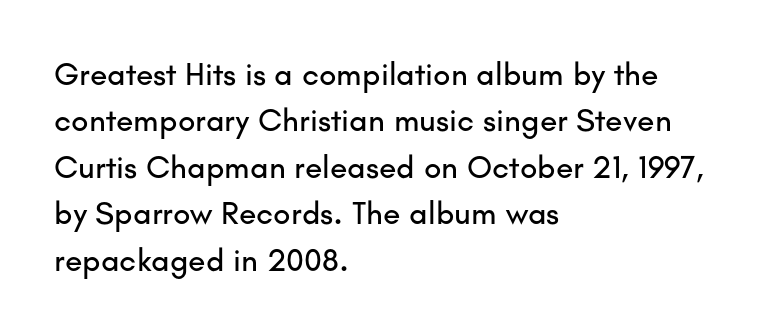
The image shows 32 px sans-serif type, upright; set left-aligned, normal line spacing (1.45x), normal letter spacing, not underlined; low stroke contrast and a small x-height.
